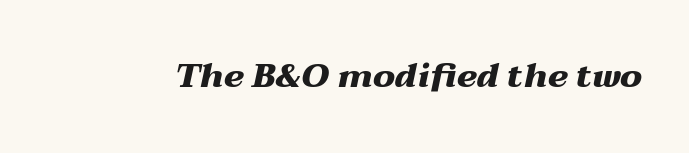
The image shows 34 px heavy, wide type, italic (leaning right); set normal letter spacing, not underlined; medium stroke contrast and a medium x-height.
